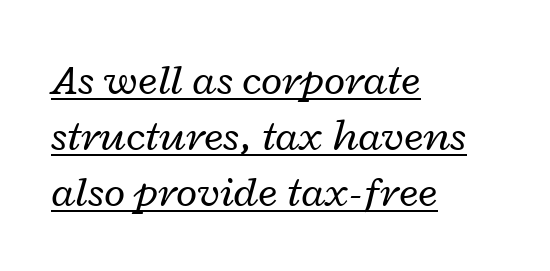
{"italic": "yes", "lean": "right", "slant_degrees": 12, "bold": "no", "weight": "regular", "width": "wide", "stroke_contrast": "low", "x_height": "medium", "monospaced": "no", "underline": "yes", "align": "left", "line_spacing": "normal", "line_spacing_ratio": 1.27, "letter_spacing": "normal", "letter_spacing_em": 0.0, "glyph_px": 44}
